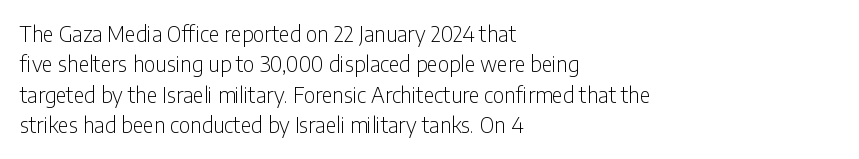
The image shows 21 px text type, upright; set left-aligned, normal line spacing (1.45x), normal letter spacing, not underlined.
